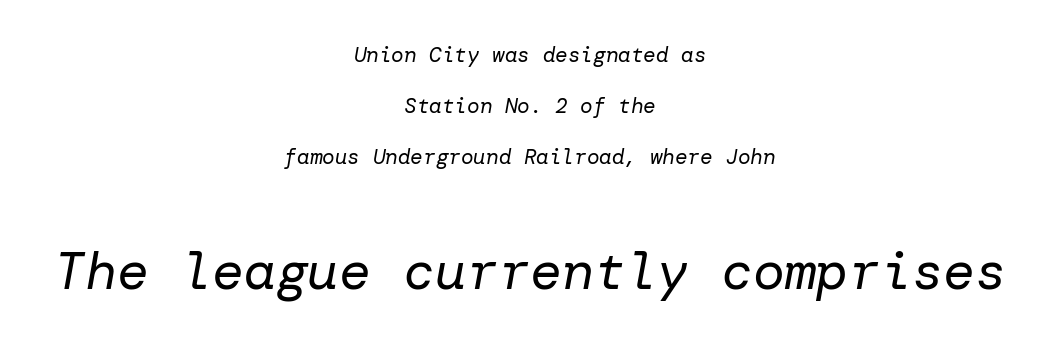
The image shows 53 px regular-weight type, italic (leaning right); set centered, loose line spacing (2.43x), normal letter spacing, not underlined; the second (bottom) block is 2.52x larger; low stroke contrast and a medium x-height.
